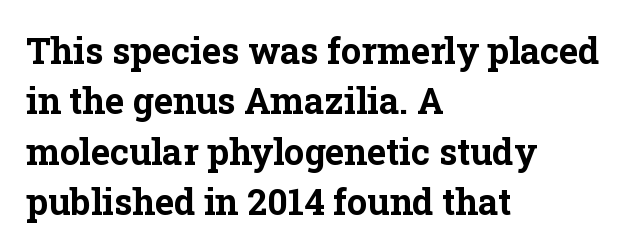
Inter-character spacing is left at the font's built-in metrics. Underline: absent. The passage shown is emphatically bold. Font category for this specimen: serif. The font's upright variant was chosen for this text. The passage shown is typed in a proportional face where columns would drift.
